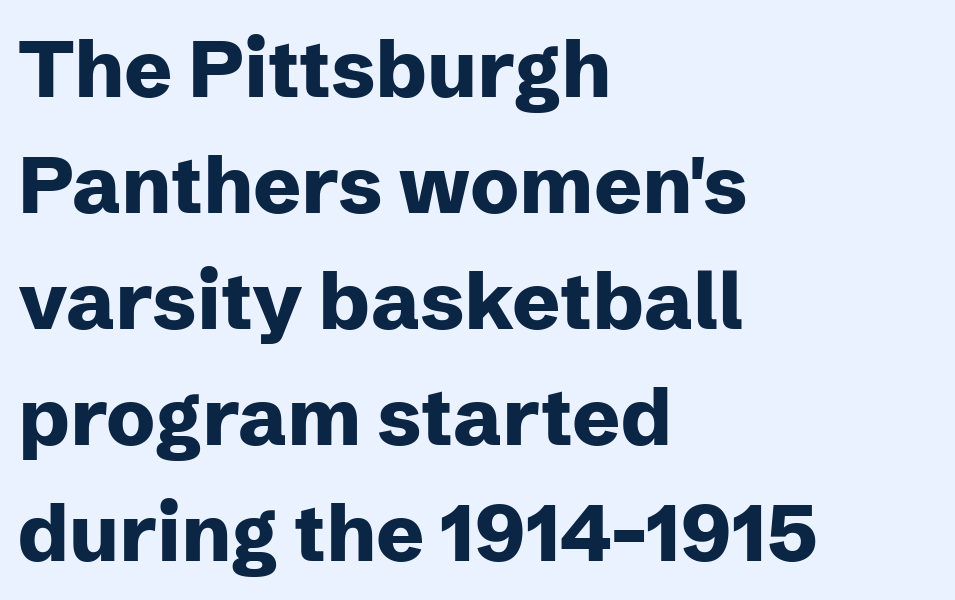
{"serif": "no", "italic": "no", "bold": "yes", "weight": "heavy", "width": "normal", "stroke_contrast": "low", "x_height": "medium", "monospaced": "no", "underline": "no", "align": "left", "line_spacing": "normal", "line_spacing_ratio": 1.45, "letter_spacing": "normal", "letter_spacing_em": 0.0, "glyph_px": 80}
